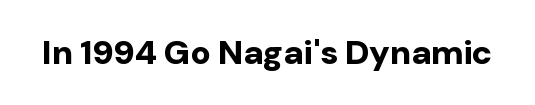
The letters advance in unequal steps, a hallmark of proportional type. The font's upright variant was chosen for this text. Every letter is thick-stroked: bold, no question. Decoration check: the copy has no underline.
